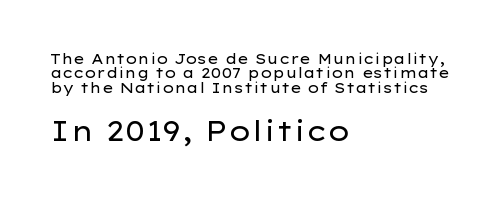
Posture: upright roman. Character size in the trailing block exceeds that of the leading block. Letter spacing: default. The letterforms sit at book weight or below. Rule under the text: the space is simply empty.
